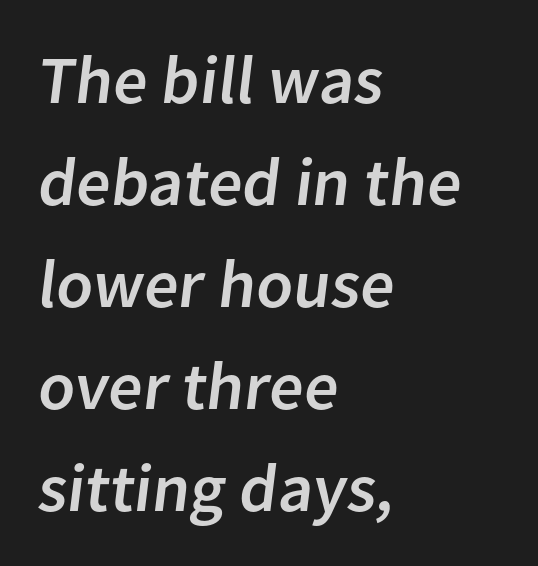
Each letter keeps its own natural width here, so spacing adapts to shape. Short and long lines alike share a common starting point at left. Baseline-to-baseline distance is the conventional proportion of letter height. The specimen omits any rule beneath the text block's lines.
